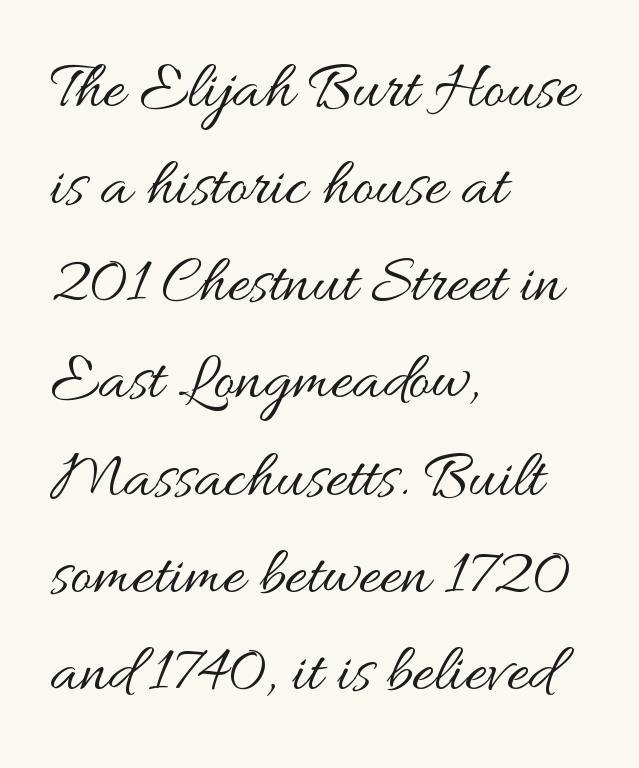
Q: Is the text bold? A: No.
Q: Is the text italic (slanted)? A: Yes.
Q: Is the text underlined? A: No.
Q: How is the paragraph aligned? A: Left-aligned.
Q: Is the spacing between letters normal or unusually wide? A: Normal.
Q: Is the spacing between lines tight, normal or loose? A: Normal.
Q: Width (condensed, normal, or wide)? A: Wide.
Q: Stroke contrast? A: Medium.
Q: x-height? A: Small.
Q: Monospaced? A: No.
